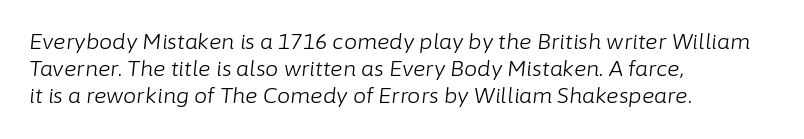
{"italic": "yes", "lean": "right", "slant_degrees": 6, "bold": "no", "underline": "no", "align": "left", "line_spacing": "normal", "line_spacing_ratio": 1.29, "letter_spacing": "normal", "letter_spacing_em": 0.0, "glyph_px": 21}
